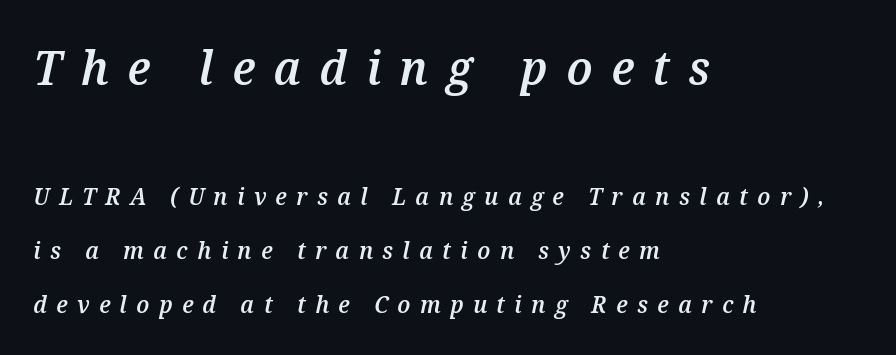
{"italic": "yes", "lean": "right", "slant_degrees": 12, "bold": "semi", "weight": "semibold", "width": "normal", "stroke_contrast": "medium", "x_height": "medium", "monospaced": "no", "underline": "no", "align": "left", "line_spacing": "loose", "line_spacing_ratio": 2.25, "letter_spacing": "wide", "letter_spacing_em": 0.39, "larger_block": "first", "size_ratio": 2.0, "glyph_px": 48}
